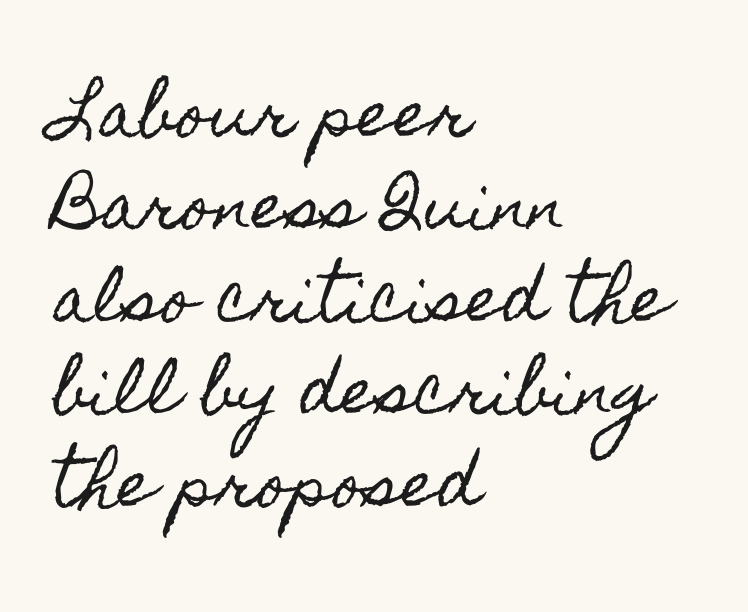
Tracking value appears to be zero — textbook default spacing. Compared with a centered layout, this one pins lines to the left instead. Notice how descenders clear the ascenders below comfortably — that's standard leading.
